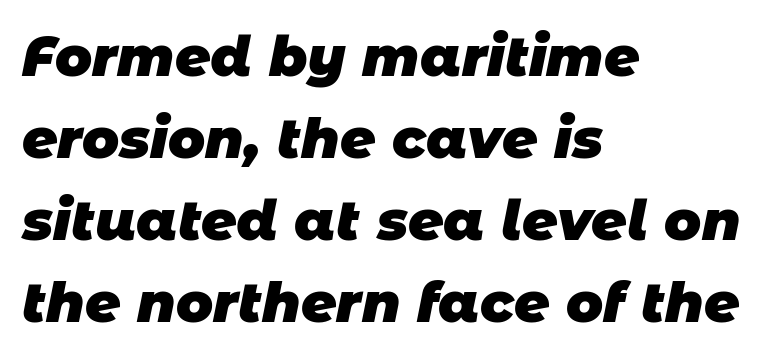
Q: Is the text bold? A: Yes.
Q: Is the typeface a serif or a sans-serif typeface? A: Sans-serif.
Q: Is the text underlined? A: No.
Q: How is the paragraph aligned? A: Left-aligned.
Q: Is the spacing between letters normal or unusually wide? A: Normal.
Q: Is the spacing between lines tight, normal or loose? A: Normal.
Q: Width (condensed, normal, or wide)? A: Normal.
Q: Stroke contrast? A: Low.
Q: x-height? A: Large.
Q: Monospaced? A: No.
